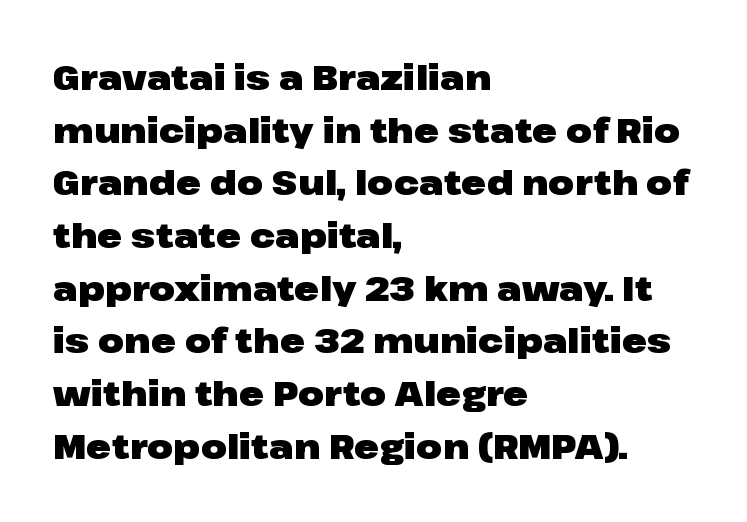
The image shows 34 px heavy, wide sans-serif type, upright; set left-aligned, normal line spacing (1.55x), normal letter spacing, not underlined; low stroke contrast and a medium x-height.
